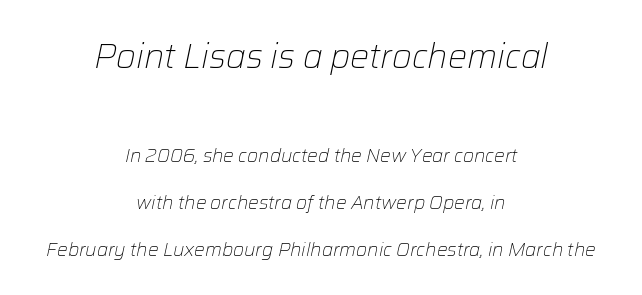
Varying glyph widths throughout — classic text-font behaviour. The space between consecutive lines is lavish. Character size in the leading block exceeds that of the trailing block. There's an unmistakable incline to the writing here. Tracking here is standard; glyphs follow each other at the usual distance. Horizontal alignment here is central, giving a formal, balanced look.
